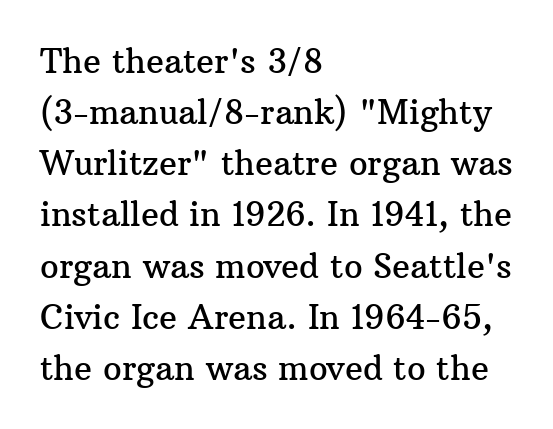
The image shows 33 px serif type, upright; set left-aligned, normal line spacing (1.55x), normal letter spacing, not underlined; medium stroke contrast and a medium x-height.
